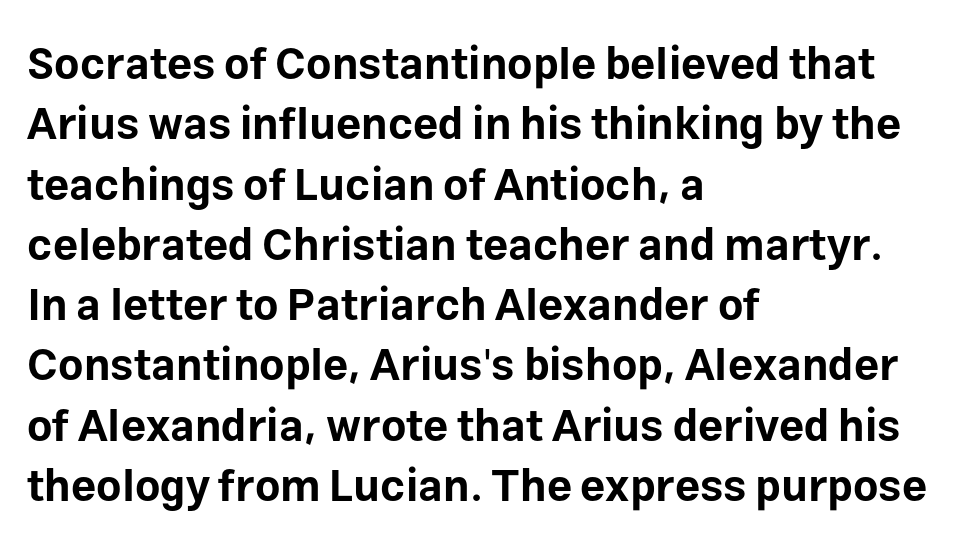
The image shows 44 px bold sans-serif type, upright; set left-aligned, normal line spacing (1.37x), normal letter spacing, not underlined; low stroke contrast and a medium x-height.
